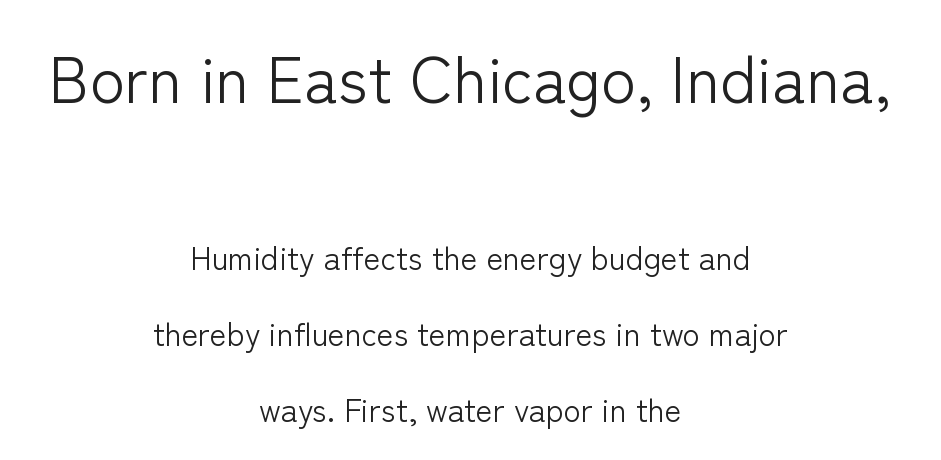
Has an underline been added? It has not. Each letter's strokes conclude bluntly, with no projecting serifs. The typesetting does not lean heavy: it is not bold. The upper block of text is set noticeably larger than the block beneath it. The paragraph shown floats in the horizontal middle. Think of a printed novel: that variable character pitch is what you see here.
